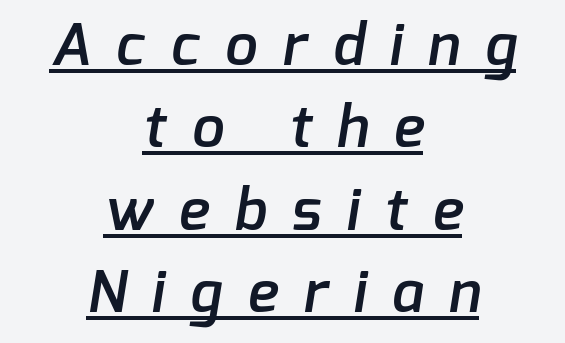
These lines are composed in type without serifs. What stands out about the letter spacing? Its width — letters are far apart. The face used here is proportionally spaced, like ordinary book or web type. Rows of type keep a routine distance in the vertical direction. A rule runs beneath these lines of type.
